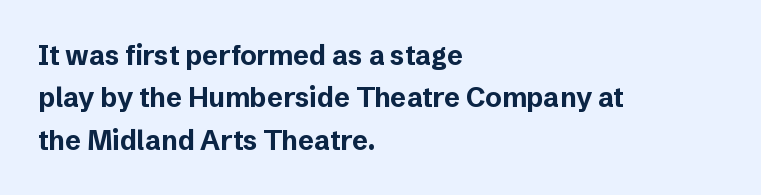
{"italic": "no", "bold": "yes", "underline": "no", "align": "left", "line_spacing": "normal", "line_spacing_ratio": 1.57, "letter_spacing": "normal", "letter_spacing_em": 0.0, "glyph_px": 27}
